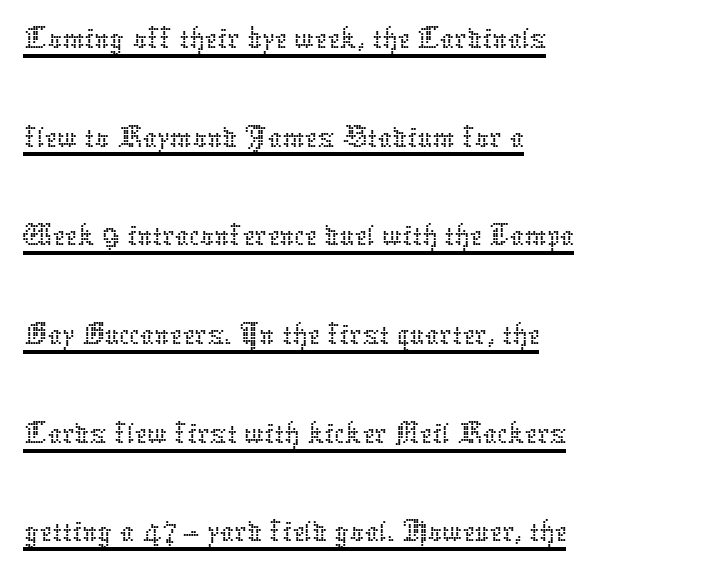
Q: Is the text bold? A: No.
Q: Is the text italic (slanted)? A: No, it is upright.
Q: Is the text underlined? A: Yes.
Q: How is the paragraph aligned? A: Left-aligned.
Q: Is the spacing between letters normal or unusually wide? A: Normal.
Q: Is the spacing between lines tight, normal or loose? A: Normal.
Q: Width (condensed, normal, or wide)? A: Normal.
Q: Stroke contrast? A: Low.
Q: x-height? A: Medium.
Q: Monospaced? A: No.
